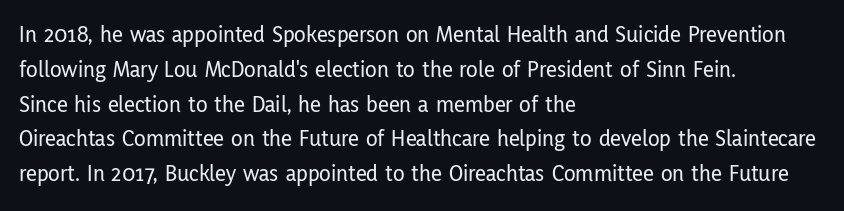
{"italic": "no", "underline": "no", "align": "left", "line_spacing": "normal", "line_spacing_ratio": 1.45, "letter_spacing": "normal", "letter_spacing_em": 0.0, "glyph_px": 24}
